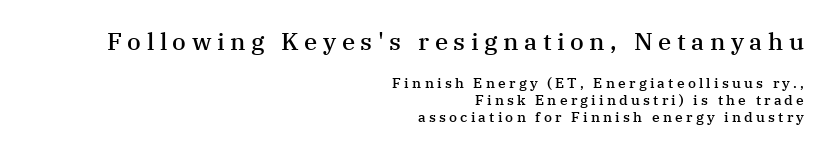
The image shows 24 px text type, upright; set right-aligned, line spacing 1.2x, unusually wide letter spacing (+0.23 em), not underlined; the first (top) block is 1.71x larger.
